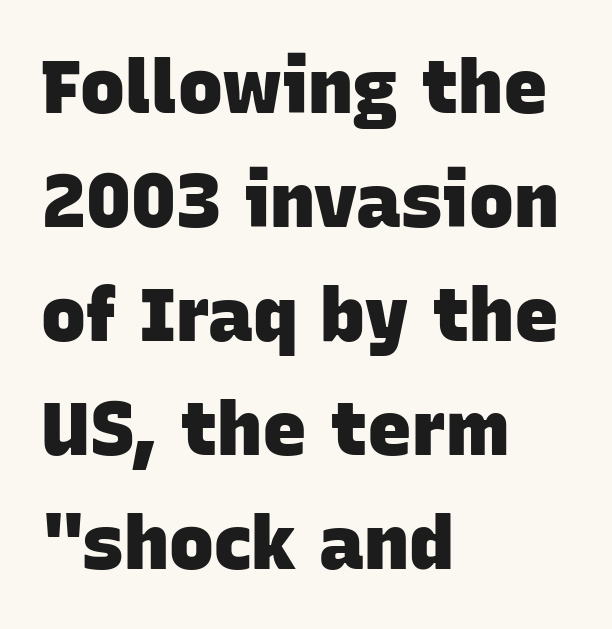
Q: Is the text bold? A: Yes.
Q: Is the typeface a serif or a sans-serif typeface? A: Sans-serif.
Q: Is the text underlined? A: No.
Q: How is the paragraph aligned? A: Left-aligned.
Q: Is the spacing between letters normal or unusually wide? A: Normal.
Q: Is the spacing between lines tight, normal or loose? A: Normal.
Q: Width (condensed, normal, or wide)? A: Normal.
Q: Stroke contrast? A: Low.
Q: x-height? A: Large.
Q: Monospaced? A: No.
